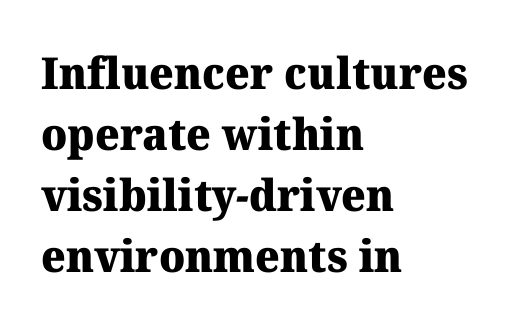
{"serif": "yes", "bold": "yes", "weight": "heavy", "width": "normal", "stroke_contrast": "medium", "x_height": "medium", "monospaced": "no", "underline": "no", "align": "left", "line_spacing": "normal", "line_spacing_ratio": 1.39, "letter_spacing": "normal", "letter_spacing_em": 0.0, "glyph_px": 44}
